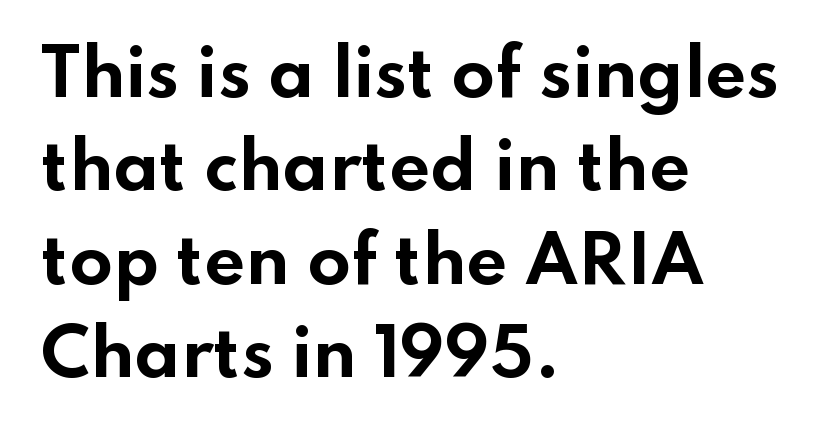
{"serif": "no", "italic": "no", "bold": "yes", "weight": "bold", "width": "wide", "stroke_contrast": "low", "x_height": "small", "monospaced": "no", "underline": "no", "align": "left", "line_spacing": "normal", "line_spacing_ratio": 1.46, "letter_spacing": "normal", "letter_spacing_em": 0.0, "glyph_px": 64}
